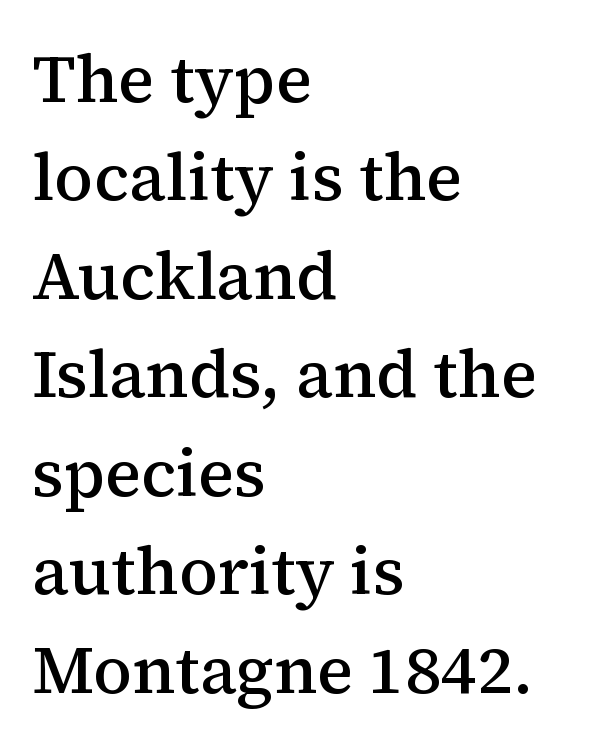
Check the space under the baseline: it is left empty. Tracking here is standard; glyphs follow each other at the usual distance. This is the regular roman posture of the typeface. Notice how descenders clear the ascenders below comfortably — that's standard leading.
